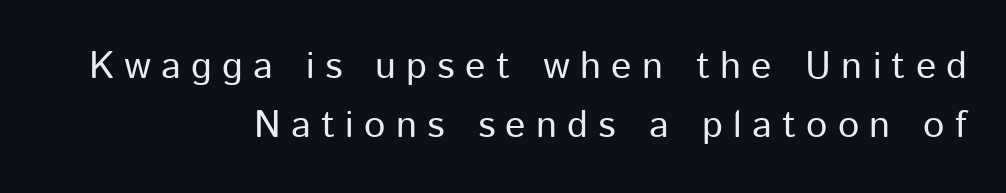
Q: Is the text bold? A: No.
Q: Is the text italic (slanted)? A: No, it is upright.
Q: Is the typeface a serif or a sans-serif typeface? A: Sans-serif.
Q: Is the text underlined? A: No.
Q: How is the paragraph aligned? A: Right-aligned.
Q: Is the spacing between letters normal or unusually wide? A: Unusually wide.
Q: Is the spacing between lines tight, normal or loose? A: Normal.
Q: Width (condensed, normal, or wide)? A: Normal.
Q: Stroke contrast? A: Low.
Q: x-height? A: Medium.
Q: Monospaced? A: No.
